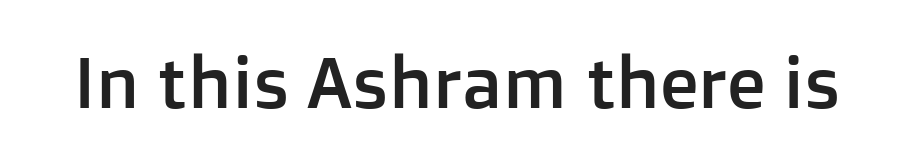
The text was rendered using a sans face with plain stroke endings. Between one letter and the next there's only the usual sliver of space. Looks like regular typesetting: each glyph gets only the width it needs. Words float on clear page, feet unadorned. The font's upright variant was chosen for this text.
